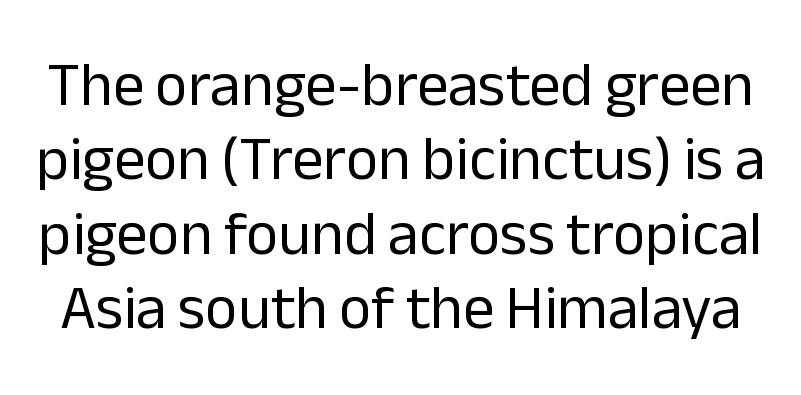
{"serif": "no", "italic": "no", "bold": "no", "weight": "regular", "width": "normal", "stroke_contrast": "low", "x_height": "medium", "monospaced": "no", "underline": "no", "line_spacing_ratio": 1.2, "letter_spacing": "normal", "letter_spacing_em": 0.0, "glyph_px": 62}
